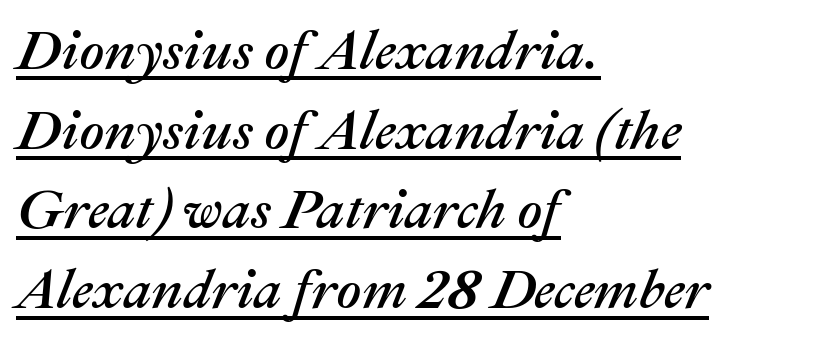
The image shows 55 px text type, italic (leaning right); set left-aligned, normal line spacing (1.45x), normal letter spacing, underlined; medium stroke contrast and a medium x-height.
